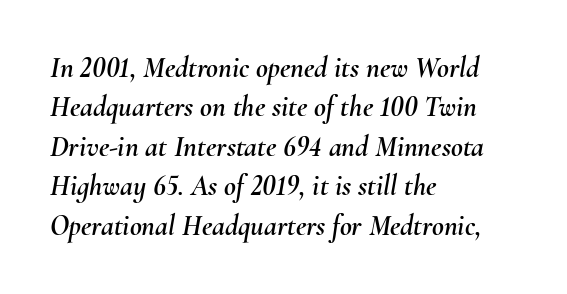
The image shows 29 px text type, italic (leaning right); set left-aligned, normal line spacing (1.36x), normal letter spacing, not underlined; medium stroke contrast and a small x-height.
